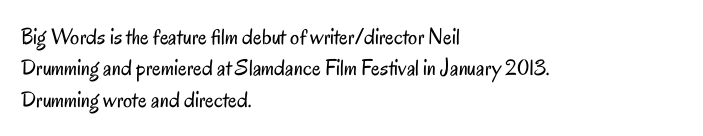
Q: Is the text bold? A: No.
Q: Is the text italic (slanted)? A: No, it is upright.
Q: Is the text underlined? A: No.
Q: How is the paragraph aligned? A: Left-aligned.
Q: Is the spacing between letters normal or unusually wide? A: Normal.
Q: Is the spacing between lines tight, normal or loose? A: Normal.
